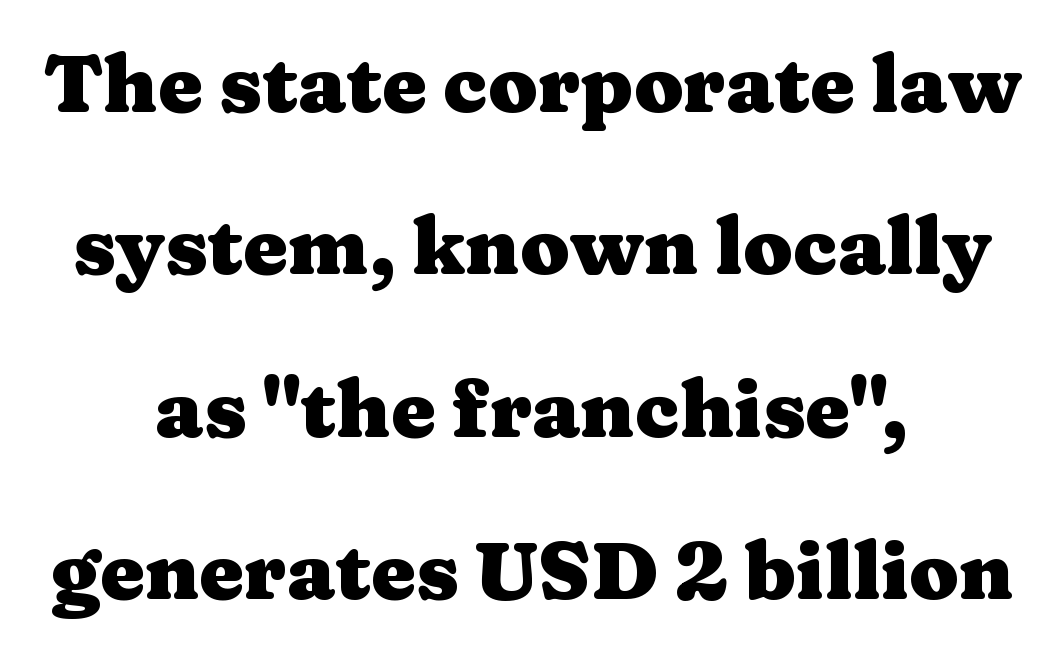
The image shows 80 px heavy, wide serif type, upright; set centered, loose line spacing (2.03x), normal letter spacing, not underlined; medium stroke contrast and a medium x-height.
